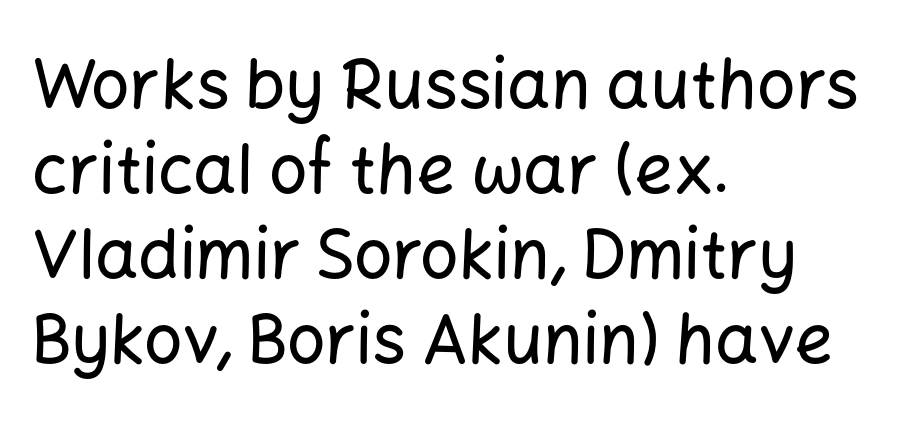
The rag falls on the right side of this text block. The face used here is proportionally spaced, like ordinary book or web type. The gap between lines stays unmarked. The letters stand upright; this is a roman face. What kind of face is this? One without serifs — a sans. Default kerning and tracking; the words read as compact shapes.
